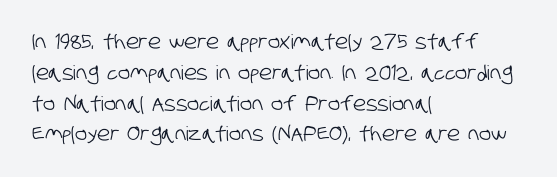
Q: Is the text underlined? A: No.
Q: How is the paragraph aligned? A: Left-aligned.
Q: Is the spacing between letters normal or unusually wide? A: Normal.
Q: Is the spacing between lines tight, normal or loose? A: Normal.
